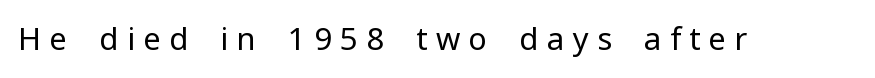
Q: Is the text bold? A: No.
Q: Is the text italic (slanted)? A: No, it is upright.
Q: Is the typeface a serif or a sans-serif typeface? A: Sans-serif.
Q: Is the text underlined? A: No.
Q: Is the spacing between letters normal or unusually wide? A: Unusually wide.
Q: Width (condensed, normal, or wide)? A: Normal.
Q: Stroke contrast? A: Low.
Q: x-height? A: Medium.
Q: Monospaced? A: No.
